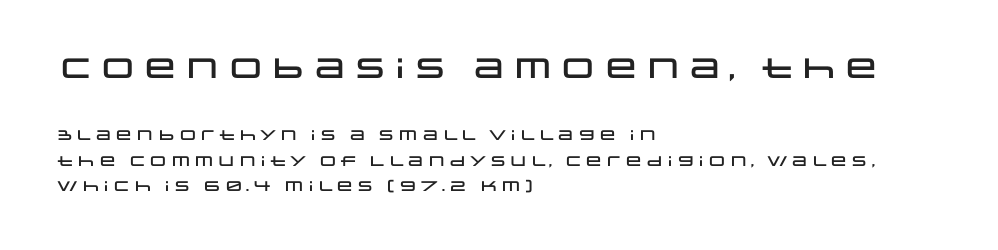
This rendering uses left alignment, leaving the right contour irregular. Scale decreases going downward across the two blocks. The font's upright variant was chosen for this text. You could not count columns in this text — the font is proportionally spaced. The letterforms sit shoulder to shoulder at normal distance.
